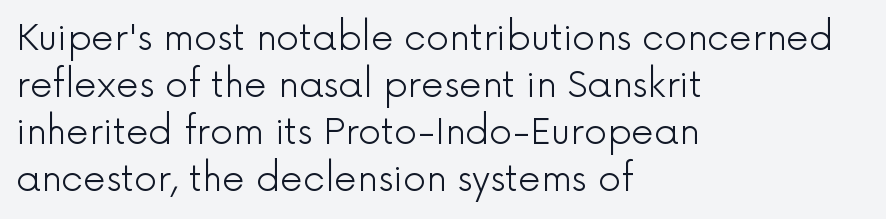
The image shows 36 px light sans-serif type, upright; set left-aligned, normal line spacing (1.31x), normal letter spacing, not underlined; a medium x-height.
